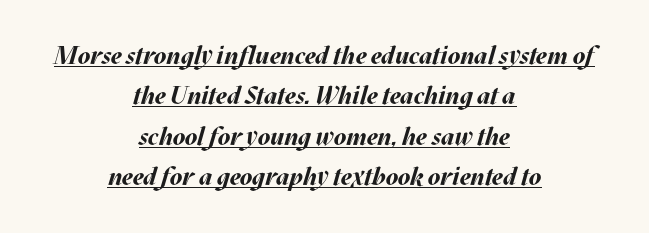
Q: Is the text bold? A: Yes.
Q: Is the text italic (slanted)? A: Yes, it leans right by about 17 degrees.
Q: Is the text underlined? A: Yes.
Q: How is the paragraph aligned? A: Centered.
Q: Is the spacing between letters normal or unusually wide? A: Normal.
Q: Is the spacing between lines tight, normal or loose? A: Normal.
